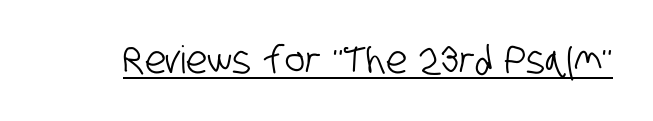
Q: Is the typeface a serif or a sans-serif typeface? A: Sans-serif.
Q: Is the text underlined? A: Yes.
Q: Is the spacing between letters normal or unusually wide? A: Normal.
Q: Width (condensed, normal, or wide)? A: Condensed.
Q: Stroke contrast? A: Low.
Q: x-height? A: Large.
Q: Monospaced? A: No.
